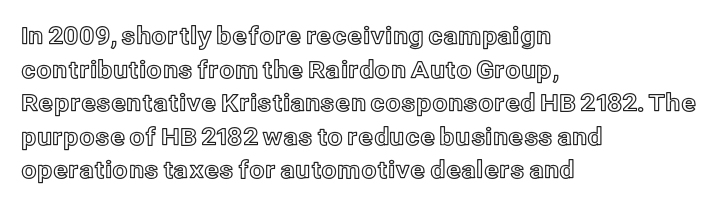
The image shows 24 px text type, upright; set left-aligned, normal line spacing (1.4x), normal letter spacing, not underlined.
